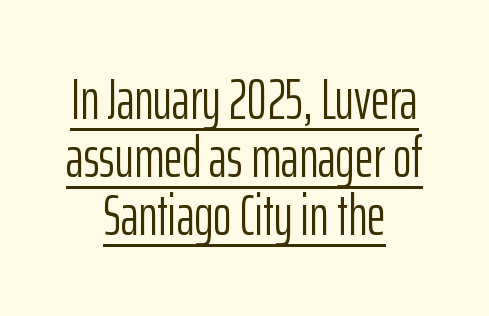
This sample uses plain, unmodified letter spacing. This sample carries an underscore along the baseline area. Is there much room between lines? No — they nearly touch. Alignment: centered. Stroke thickness stays within the range of a standard reading face or lighter.
